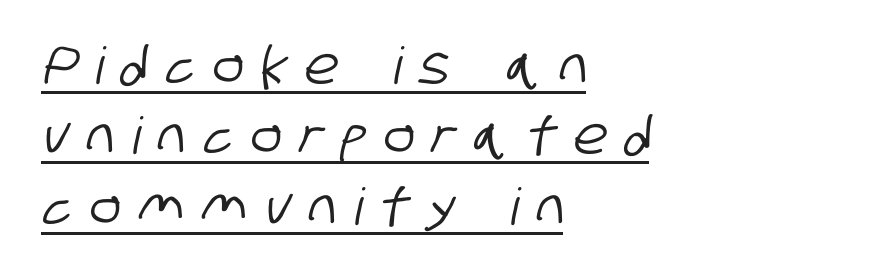
{"serif": "no", "width": "condensed", "stroke_contrast": "low", "x_height": "large", "monospaced": "no", "underline": "yes", "align": "left", "line_spacing": "normal", "line_spacing_ratio": 1.38, "letter_spacing": "wide", "letter_spacing_em": 0.36, "glyph_px": 51}
